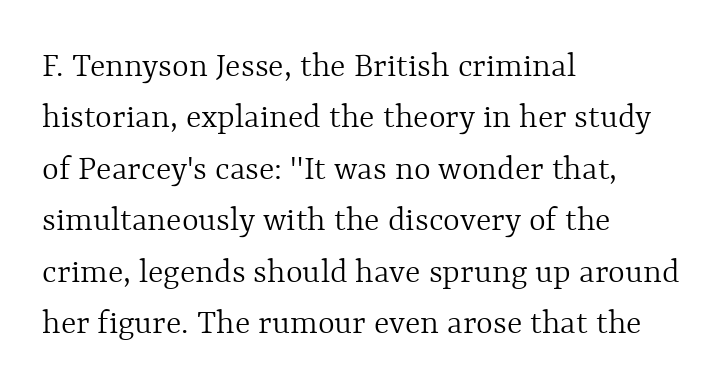
Q: Is the text bold? A: No.
Q: Is the text italic (slanted)? A: No, it is upright.
Q: Is the text underlined? A: No.
Q: How is the paragraph aligned? A: Left-aligned.
Q: Is the spacing between letters normal or unusually wide? A: Normal.
Q: Is the spacing between lines tight, normal or loose? A: Normal.
Q: Width (condensed, normal, or wide)? A: Normal.
Q: x-height? A: Medium.
Q: Monospaced? A: No.
